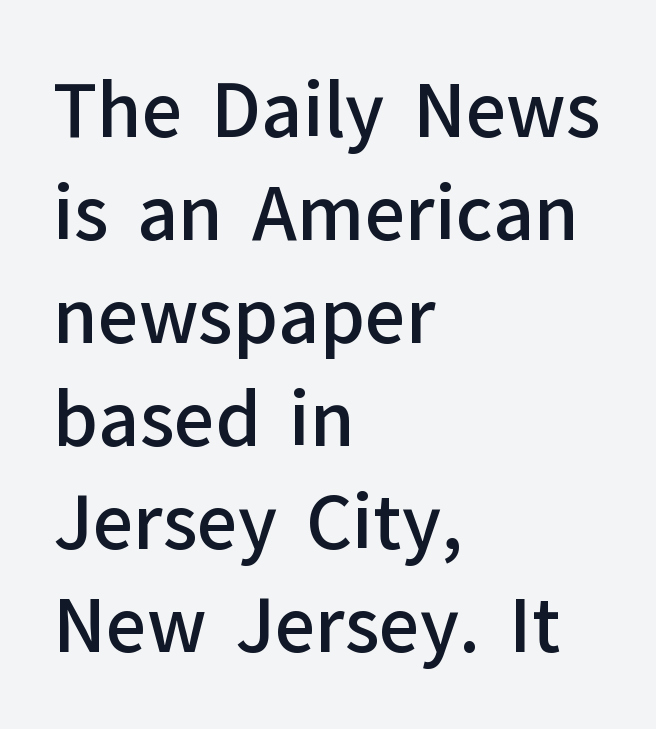
The image shows 72 px semibold sans-serif type, upright; set left-aligned, normal line spacing (1.43x), normal letter spacing, not underlined; low stroke contrast and a medium x-height.
